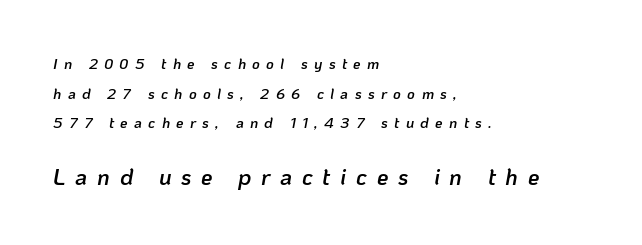
{"italic": "yes", "lean": "right", "slant_degrees": 10, "bold": "semi", "underline": "no", "align": "left", "line_spacing": "loose", "line_spacing_ratio": 1.98, "letter_spacing": "wide", "letter_spacing_em": 0.42, "larger_block": "second", "size_ratio": 1.53, "glyph_px": 23}
